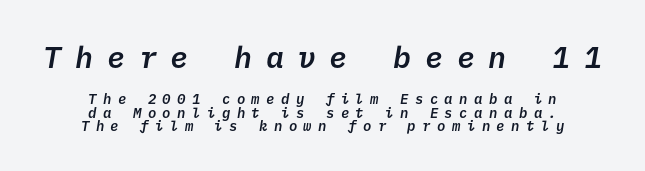
Q: Is the text bold? A: Semi-bold.
Q: Is the typeface a serif or a sans-serif typeface? A: Sans-serif.
Q: Is the text underlined? A: No.
Q: How is the paragraph aligned? A: Centered.
Q: Is the spacing between letters normal or unusually wide? A: Unusually wide.
Q: Is the spacing between lines tight, normal or loose? A: Tight.
Q: Which block of text is set in a larger size, the first (top) or the second (bottom)? A: The first (top) one.
Q: Width (condensed, normal, or wide)? A: Normal.
Q: Stroke contrast? A: Low.
Q: x-height? A: Medium.
